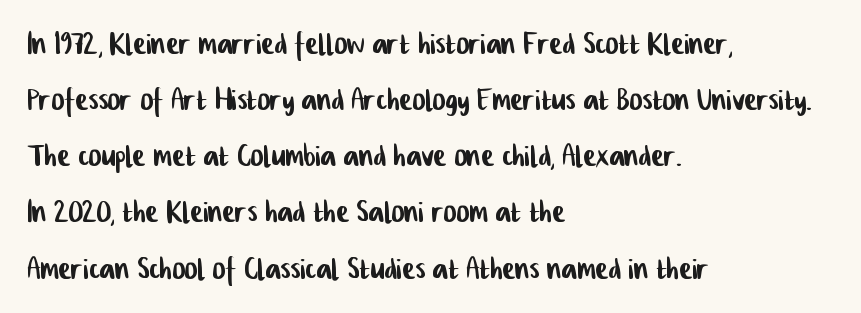
The image shows 39 px condensed sans-serif type; set left-aligned, normal line spacing (1.44x), normal letter spacing, not underlined; low stroke contrast and a medium x-height.
